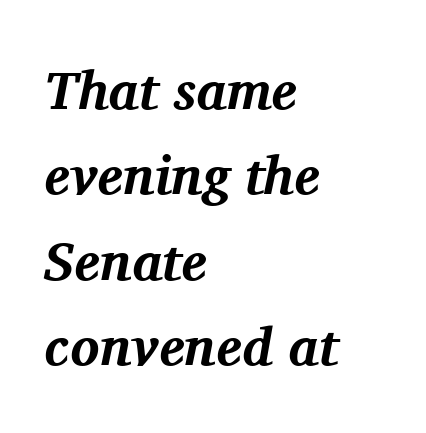
A typesetter would call this proportional, since set widths differ per character. Compared with a centered layout, this one pins lines to the left instead. Compared with typical paragraphs, the rows here are spaced about the same. Only glyphs here, with clear space below each row. Each letter's strokes conclude with small projecting serifs. Glyph-to-glyph distance matches everyday printed text.
